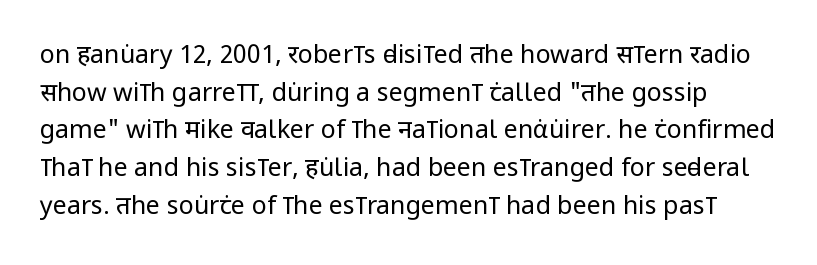
A typesetter would call this leading conventional body-copy spacing. No italicization has been applied; the sample stays upright. Characters follow at the spacing the type designer built in. Just letters on the line, the space beneath them empty. Is the type heavy? It reads as light-to-regular instead.
